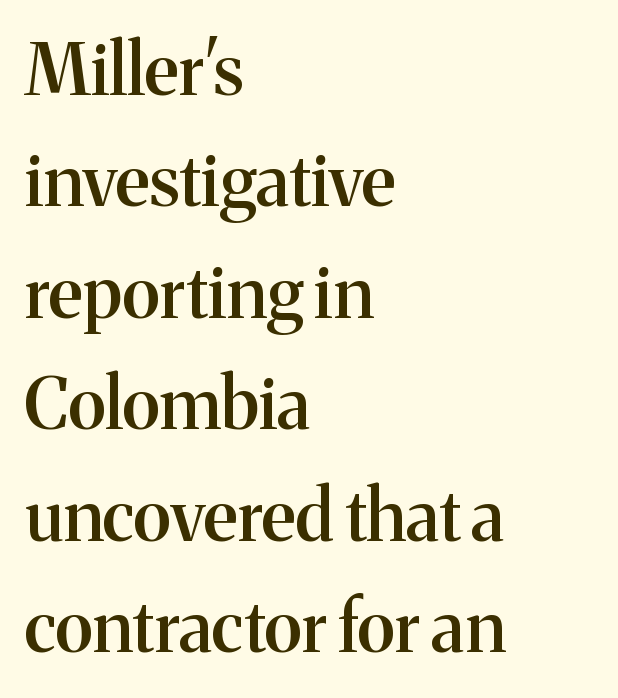
Look at the bottom of the vertical strokes: they flare into serifs here. No extra tracking has been applied to these lines. Reading down the column, the eye jumps a familiar distance to each next line. All the whitespace from short lines collects on the right.
